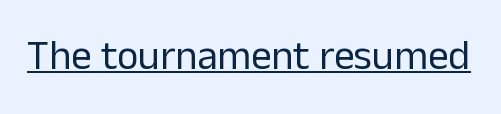
{"serif": "no", "italic": "no", "bold": "no", "weight": "regular", "width": "normal", "stroke_contrast": "low", "x_height": "medium", "monospaced": "no", "underline": "yes", "letter_spacing": "normal", "letter_spacing_em": 0.0, "glyph_px": 41}
